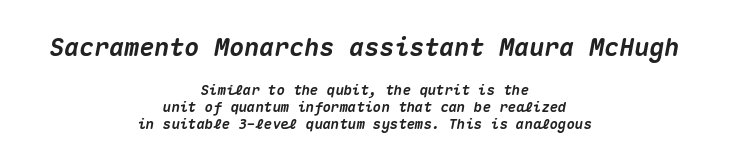
{"italic": "yes", "lean": "right", "slant_degrees": 10, "bold": "yes", "underline": "no", "align": "center", "line_spacing_ratio": 1.21, "letter_spacing": "normal", "letter_spacing_em": 0.0, "larger_block": "first", "size_ratio": 1.79, "glyph_px": 25}
